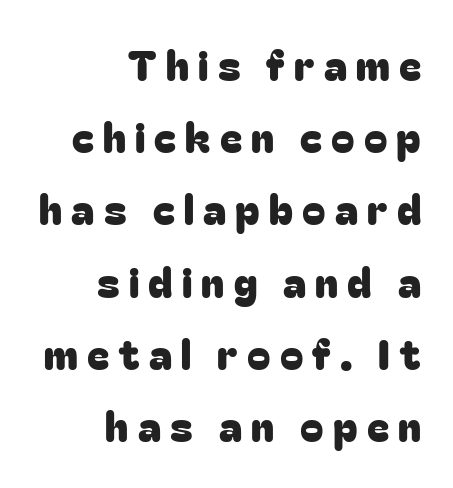
{"serif": "no", "italic": "no", "width": "normal", "stroke_contrast": "low", "x_height": "medium", "monospaced": "no", "underline": "no", "align": "right", "line_spacing_ratio": 1.72, "letter_spacing": "wide", "letter_spacing_em": 0.22, "glyph_px": 42}
